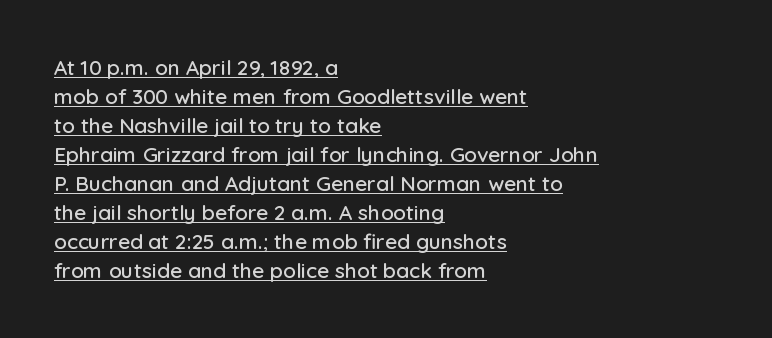
The image shows 21 px text type, upright; set left-aligned, normal line spacing (1.38x), normal letter spacing, underlined.
